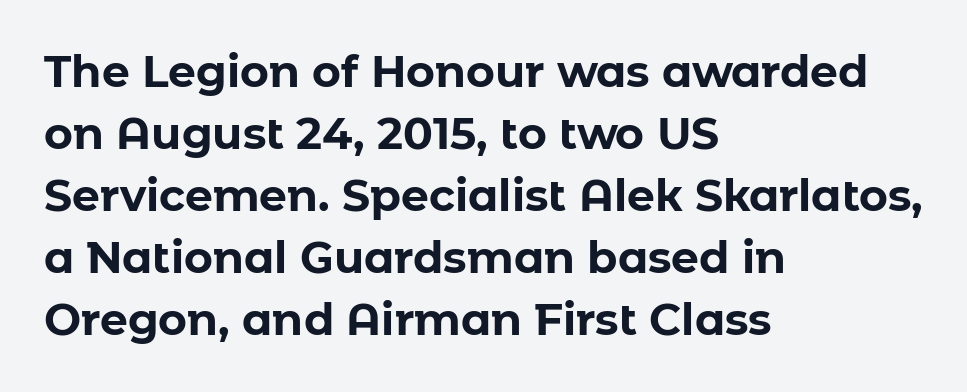
Q: Is the text bold? A: Yes.
Q: Is the text italic (slanted)? A: No, it is upright.
Q: Is the typeface a serif or a sans-serif typeface? A: Sans-serif.
Q: Is the text underlined? A: No.
Q: How is the paragraph aligned? A: Left-aligned.
Q: Is the spacing between letters normal or unusually wide? A: Normal.
Q: Is the spacing between lines tight, normal or loose? A: Normal.
Q: Width (condensed, normal, or wide)? A: Normal.
Q: Stroke contrast? A: Low.
Q: x-height? A: Medium.
Q: Monospaced? A: No.
